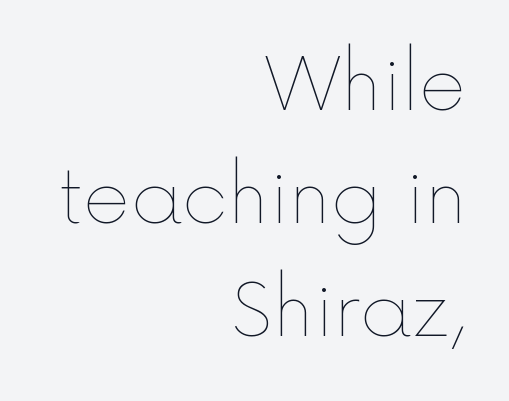
Q: Is the text bold? A: No.
Q: Is the text italic (slanted)? A: No, it is upright.
Q: Is the text underlined? A: No.
Q: How is the paragraph aligned? A: Right-aligned.
Q: Is the spacing between letters normal or unusually wide? A: Normal.
Q: Is the spacing between lines tight, normal or loose? A: Normal.
Q: Width (condensed, normal, or wide)? A: Normal.
Q: x-height? A: Medium.
Q: Monospaced? A: No.
